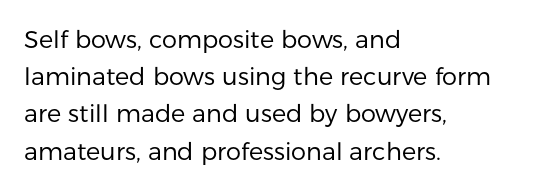
{"italic": "no", "bold": "no", "underline": "no", "align": "left", "line_spacing": "normal", "line_spacing_ratio": 1.55, "letter_spacing": "normal", "letter_spacing_em": 0.0, "glyph_px": 24}
